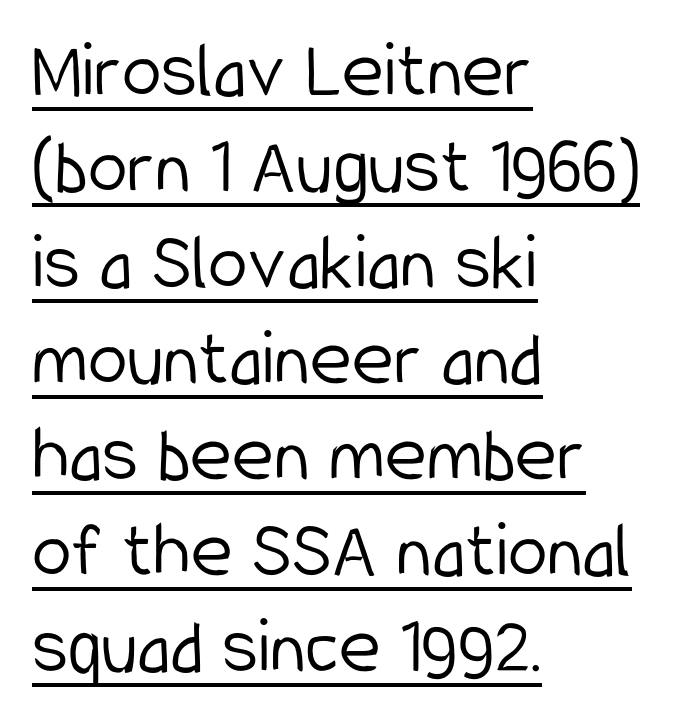
Characters remain perfectly vertical along every line. The gaps between neighbouring characters are ordinary and unremarkable. Unlike a traditional serif, this face leaves its strokes unadorned. The lines in this sample share a left origin and differ only in where they stop. Beneath each row of characters lies a ruled line. The letters advance in unequal steps, a hallmark of proportional type.
